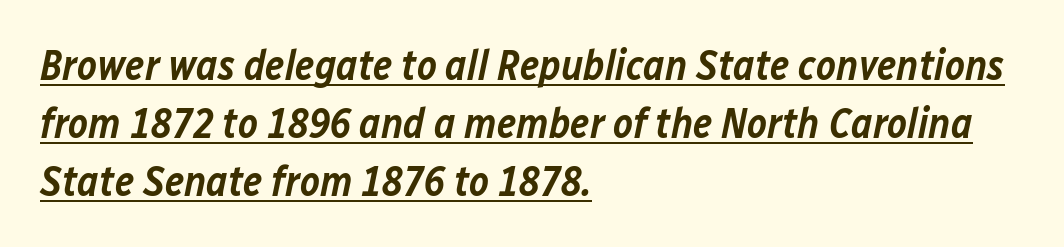
The image shows 42 px semibold type, italic (leaning right); set left-aligned, normal line spacing (1.38x), normal letter spacing, underlined; low stroke contrast and a medium x-height.
